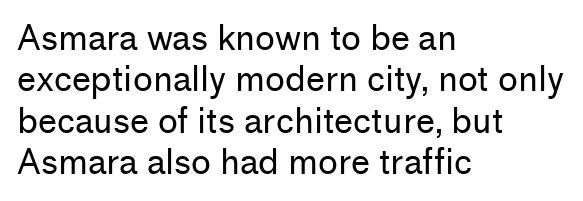
Q: Is the text bold? A: No.
Q: Is the text italic (slanted)? A: No, it is upright.
Q: Is the typeface a serif or a sans-serif typeface? A: Sans-serif.
Q: Is the text underlined? A: No.
Q: How is the paragraph aligned? A: Left-aligned.
Q: Is the spacing between letters normal or unusually wide? A: Normal.
Q: Width (condensed, normal, or wide)? A: Normal.
Q: Stroke contrast? A: Low.
Q: x-height? A: Medium.
Q: Monospaced? A: No.
